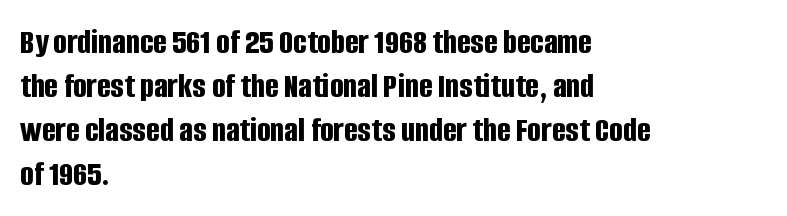
The image shows 36 px bold, condensed sans-serif type, upright; set left-aligned, line spacing 1.22x, normal letter spacing, not underlined; low stroke contrast and a large x-height.
